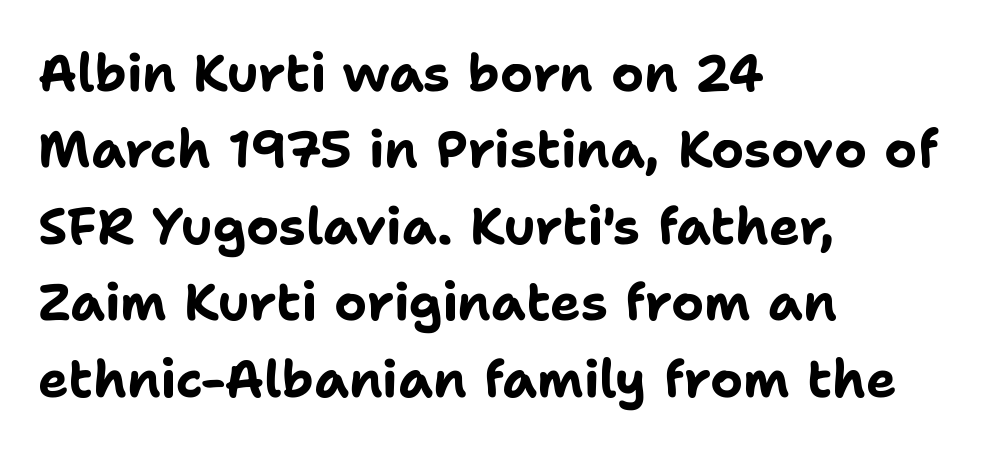
{"serif": "no", "italic": "no", "bold": "yes", "weight": "bold", "width": "normal", "stroke_contrast": "low", "x_height": "medium", "monospaced": "no", "underline": "no", "align": "left", "line_spacing": "normal", "line_spacing_ratio": 1.5, "letter_spacing": "normal", "letter_spacing_em": 0.0, "glyph_px": 51}
